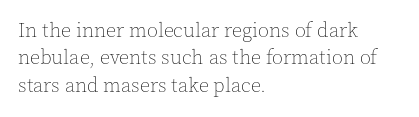
Q: Is the text bold? A: No.
Q: Is the text italic (slanted)? A: No, it is upright.
Q: Is the text underlined? A: No.
Q: How is the paragraph aligned? A: Left-aligned.
Q: Is the spacing between letters normal or unusually wide? A: Normal.
Q: Is the spacing between lines tight, normal or loose? A: Normal.
